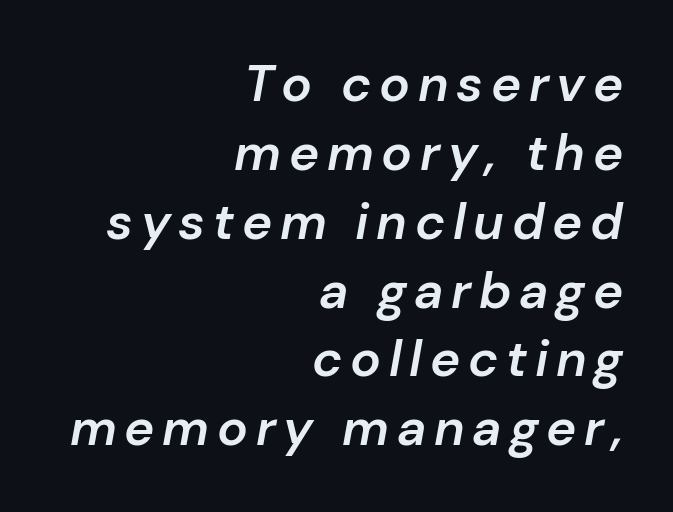
The lines in this sample share a right terminus and differ only in where they begin. Successive baselines arrive at the customary interval. These lines were composed using italics. Descenders are the only things crossing below the line. A somewhat darkened texture: the type is semibold rather than bold.
